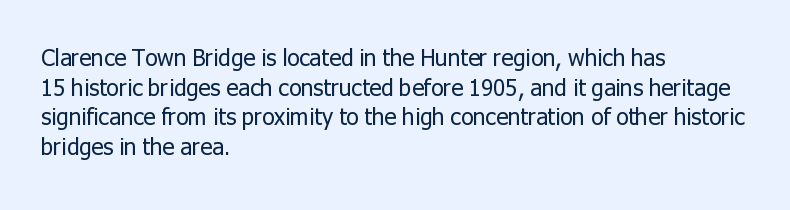
{"italic": "no", "bold": "no", "underline": "no", "align": "left", "line_spacing": "normal", "line_spacing_ratio": 1.29, "letter_spacing": "normal", "letter_spacing_em": 0.0, "glyph_px": 23}
